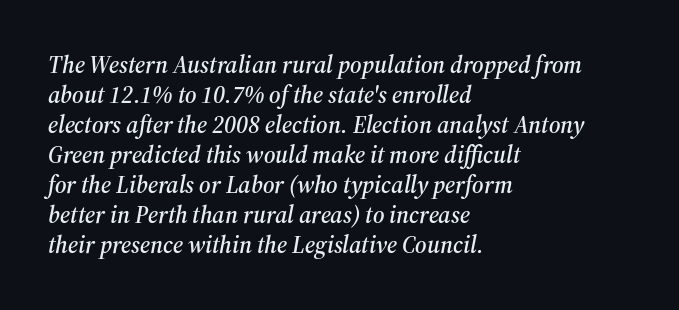
Q: Is the text italic (slanted)? A: Yes, it leans right by about 12 degrees.
Q: Is the text underlined? A: No.
Q: How is the paragraph aligned? A: Left-aligned.
Q: Is the spacing between letters normal or unusually wide? A: Normal.
Q: Is the spacing between lines tight, normal or loose? A: Normal.
